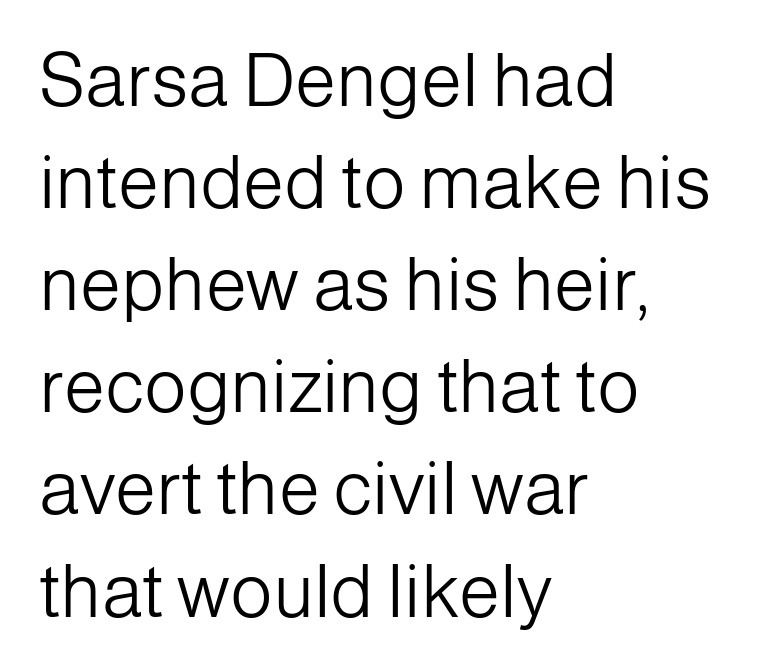
The strokes are not fattened; the text isn't bold. The typeface chosen for these lines omits serifs. Each line starts at the same left margin while the right side varies. Descenders hang freely into open space.
